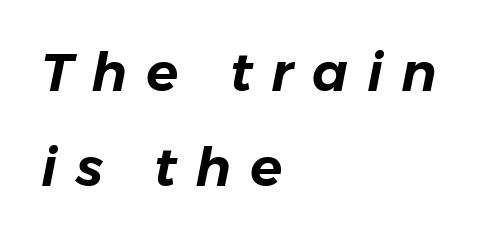
Q: Is the text italic (slanted)? A: Yes, it leans right by about 11 degrees.
Q: Is the text underlined? A: No.
Q: How is the paragraph aligned? A: Left-aligned.
Q: Is the spacing between letters normal or unusually wide? A: Unusually wide.
Q: Width (condensed, normal, or wide)? A: Normal.
Q: Stroke contrast? A: Low.
Q: x-height? A: Medium.
Q: Monospaced? A: No.
